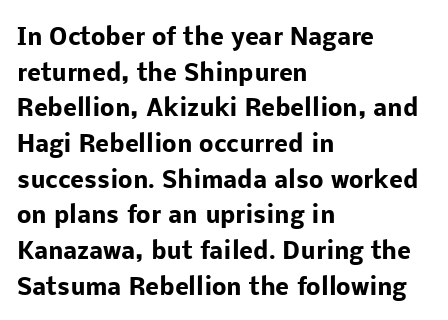
Is the block centered? No — it sits flush against the left margin. A full-strength bold gives these letters their thick strokes. The zone under the glyphs is completely vacant. This sample uses an upright cut, with every glyph sitting square on the baseline. The passage shown has conventional tracking throughout. The line-height multiplier appears to be the usual default.
